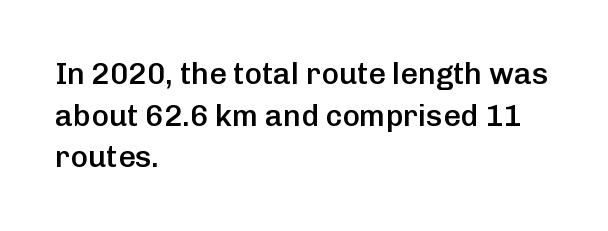
The image shows 30 px semibold sans-serif type, upright; set left-aligned, normal line spacing (1.39x), normal letter spacing, not underlined; low stroke contrast and a medium x-height.
